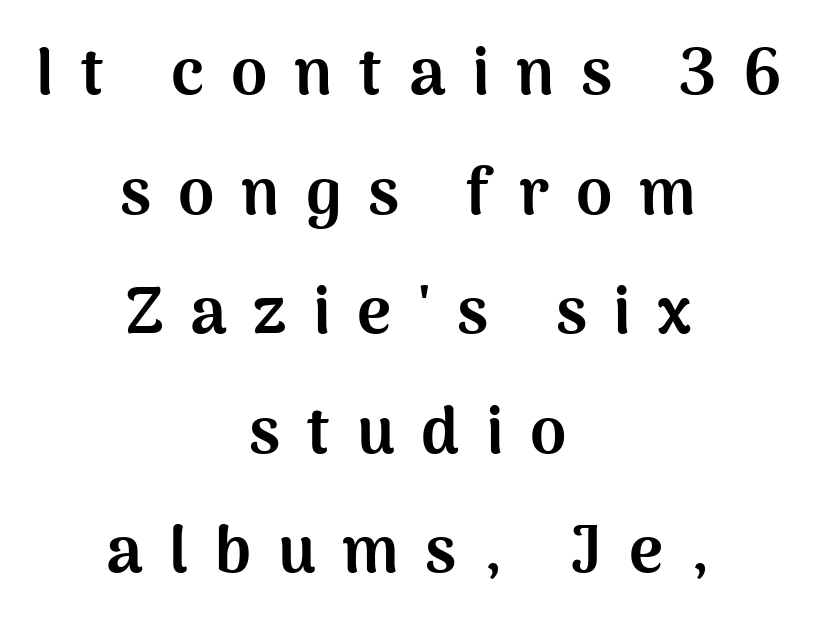
The image shows 65 px bold sans-serif type, upright; set centered, line spacing 1.84x, unusually wide letter spacing (+0.41 em), not underlined; medium stroke contrast and a medium x-height.
